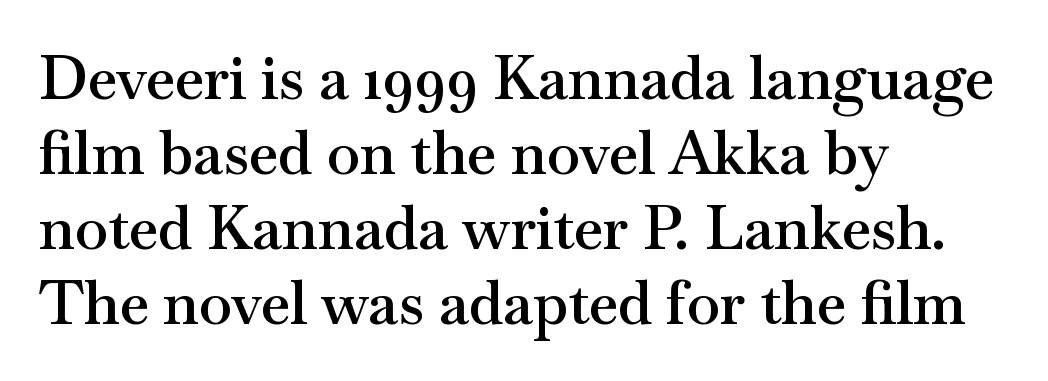
{"serif": "yes", "italic": "no", "bold": "semi", "weight": "semibold", "width": "wide", "stroke_contrast": "medium", "x_height": "small", "monospaced": "no", "underline": "no", "align": "left", "line_spacing": "normal", "line_spacing_ratio": 1.25, "letter_spacing": "normal", "letter_spacing_em": 0.0, "glyph_px": 60}
